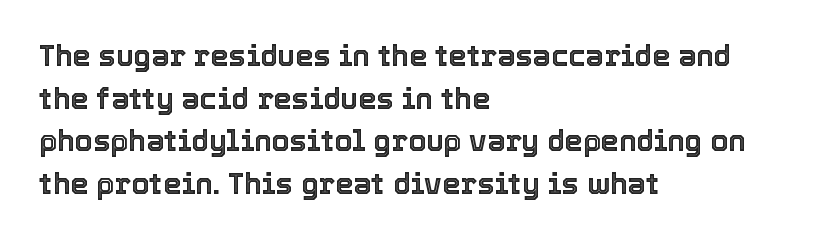
The type is set solid horizontally, with unmodified tracking. Vertical spacing — default. Only glyphs here, with clear space below each row. The lettering holds an erect, upright posture throughout.
